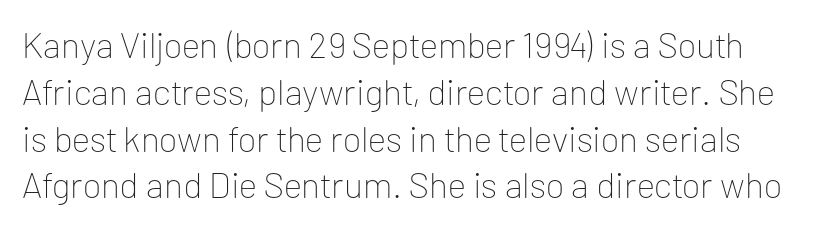
Underlining? Definitely not there. You could not count columns in this text — the font is proportionally spaced. Examine the stroke ends and you'll find no serifs. Vertical spacing — default.
